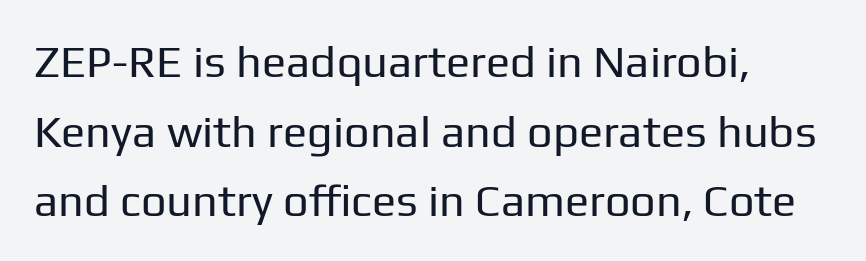
{"serif": "no", "italic": "no", "bold": "no", "weight": "regular", "width": "normal", "stroke_contrast": "low", "x_height": "medium", "monospaced": "no", "underline": "no", "align": "left", "line_spacing": "normal", "line_spacing_ratio": 1.55, "letter_spacing": "normal", "letter_spacing_em": 0.0, "glyph_px": 45}
